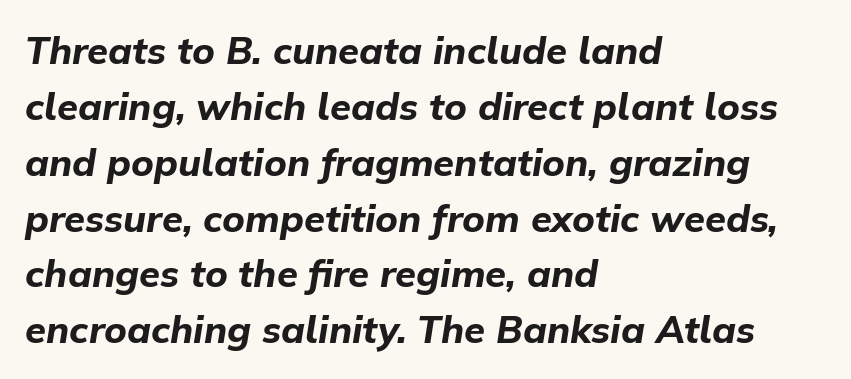
The image shows 38 px bold type, italic (leaning right); set left-aligned, normal line spacing (1.47x), normal letter spacing, not underlined; low stroke contrast and a medium x-height.
